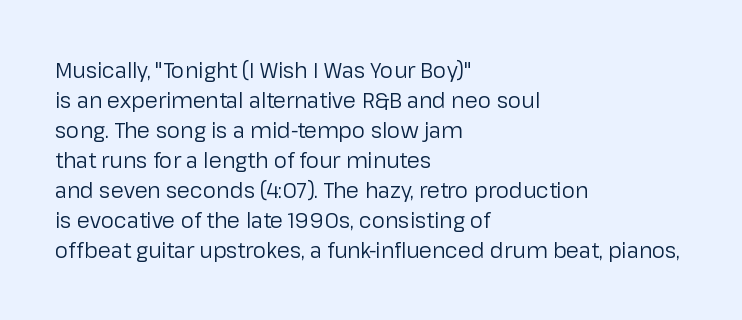
{"italic": "no", "bold": "no", "underline": "no", "align": "left", "line_spacing": "normal", "line_spacing_ratio": 1.43, "letter_spacing": "normal", "letter_spacing_em": 0.0, "glyph_px": 21}
